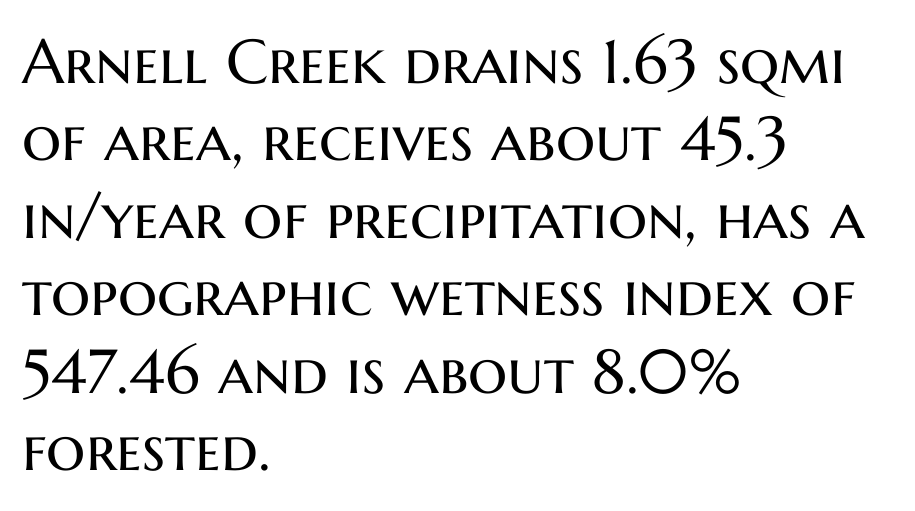
Q: Is the text bold? A: No.
Q: Is the text italic (slanted)? A: No, it is upright.
Q: Is the typeface a serif or a sans-serif typeface? A: Sans-serif.
Q: Is the text underlined? A: No.
Q: How is the paragraph aligned? A: Left-aligned.
Q: Is the spacing between letters normal or unusually wide? A: Normal.
Q: Is the spacing between lines tight, normal or loose? A: Normal.
Q: Width (condensed, normal, or wide)? A: Normal.
Q: Stroke contrast? A: Medium.
Q: x-height? A: Medium.
Q: Monospaced? A: No.
